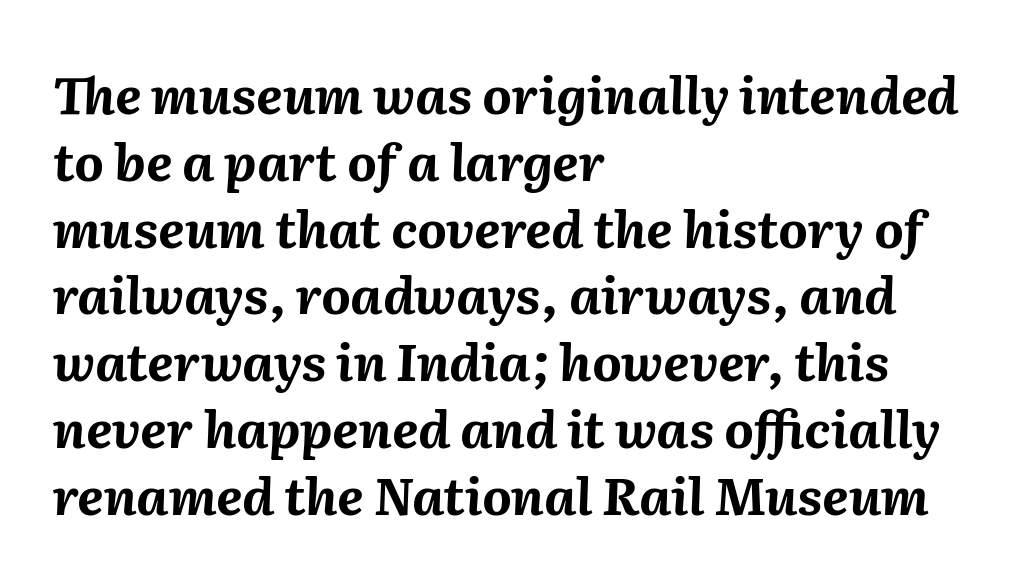
Q: Is the text bold? A: Yes.
Q: Is the text italic (slanted)? A: Yes, it leans right by about 2 degrees.
Q: Is the text underlined? A: No.
Q: How is the paragraph aligned? A: Left-aligned.
Q: Is the spacing between letters normal or unusually wide? A: Normal.
Q: Is the spacing between lines tight, normal or loose? A: Normal.
Q: Width (condensed, normal, or wide)? A: Normal.
Q: Stroke contrast? A: Medium.
Q: x-height? A: Medium.
Q: Monospaced? A: No.
